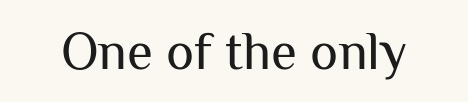
{"serif": "no", "italic": "no", "bold": "no", "weight": "regular", "width": "normal", "stroke_contrast": "medium", "x_height": "medium", "monospaced": "no", "underline": "no", "letter_spacing": "normal", "letter_spacing_em": 0.0, "glyph_px": 53}
